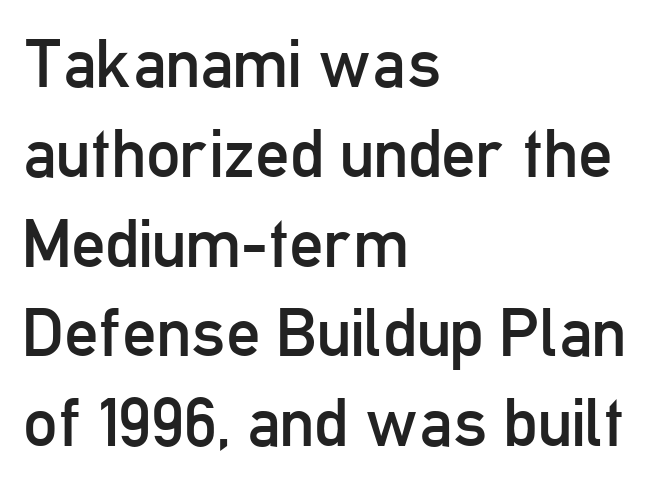
Q: Is the text bold? A: No.
Q: Is the text italic (slanted)? A: No, it is upright.
Q: Is the typeface a serif or a sans-serif typeface? A: Sans-serif.
Q: Is the text underlined? A: No.
Q: How is the paragraph aligned? A: Left-aligned.
Q: Is the spacing between letters normal or unusually wide? A: Normal.
Q: Is the spacing between lines tight, normal or loose? A: Normal.
Q: Width (condensed, normal, or wide)? A: Condensed.
Q: Stroke contrast? A: Low.
Q: x-height? A: Medium.
Q: Monospaced? A: No.
